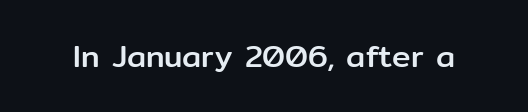
Italic? Not at all — the glyphs are vertical. Descender tails drop into unmarked territory. The glyphs in this specimen are sans serif. Spacing between characters is what you'd get straight out of the box.
